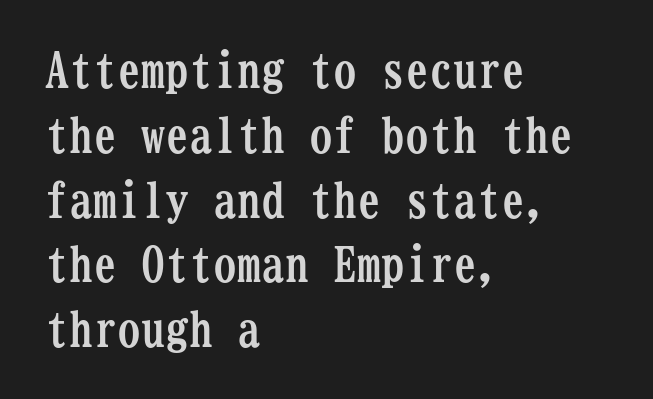
This sample uses a serif face. Leftover space on each line is placed entirely after the last word. The letters march in equal steps, a hallmark of fixed-pitch type. Students, this is bold: see how much ink each stroke carries. Only glyphs here, with clear space below each row. You could call the tracking neutral — neither tight nor loose.
